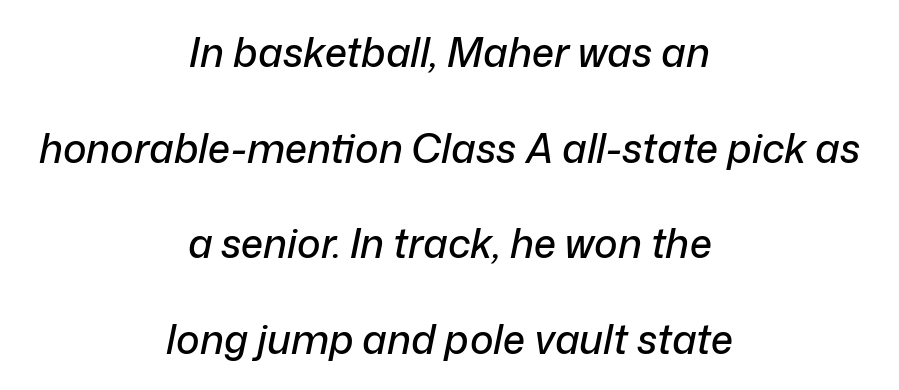
Q: Is the text italic (slanted)? A: Yes, it leans right by about 12 degrees.
Q: Is the text underlined? A: No.
Q: How is the paragraph aligned? A: Centered.
Q: Is the spacing between letters normal or unusually wide? A: Normal.
Q: Is the spacing between lines tight, normal or loose? A: Loose.
Q: Width (condensed, normal, or wide)? A: Normal.
Q: Stroke contrast? A: Low.
Q: x-height? A: Medium.
Q: Monospaced? A: No.
